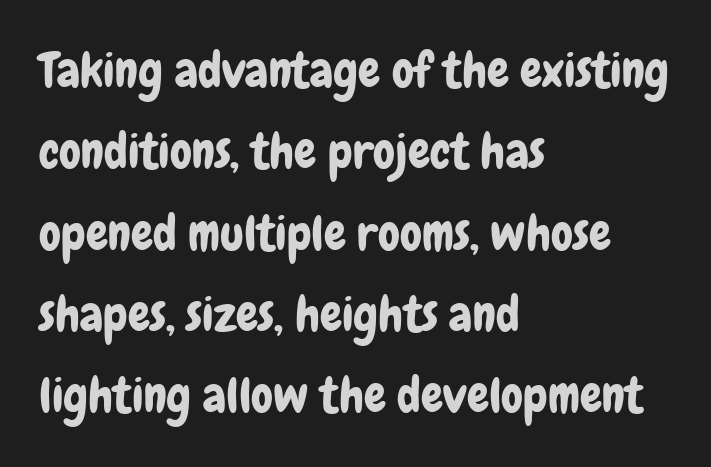
Q: Is the text italic (slanted)? A: No, it is upright.
Q: Is the typeface a serif or a sans-serif typeface? A: Sans-serif.
Q: Is the text underlined? A: No.
Q: How is the paragraph aligned? A: Left-aligned.
Q: Is the spacing between letters normal or unusually wide? A: Normal.
Q: Is the spacing between lines tight, normal or loose? A: Normal.
Q: Width (condensed, normal, or wide)? A: Condensed.
Q: Stroke contrast? A: Low.
Q: x-height? A: Medium.
Q: Monospaced? A: No.
